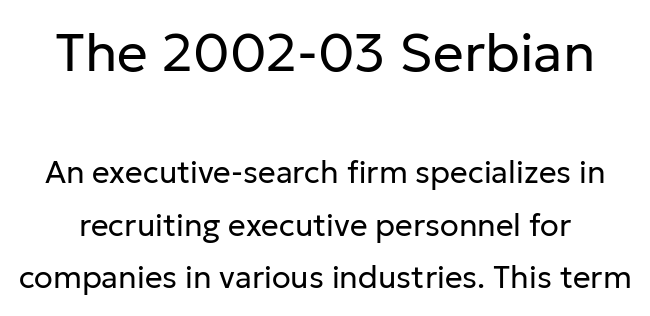
Q: Is the text bold? A: No.
Q: Is the text italic (slanted)? A: No, it is upright.
Q: Is the typeface a serif or a sans-serif typeface? A: Sans-serif.
Q: Is the text underlined? A: No.
Q: Is the spacing between letters normal or unusually wide? A: Normal.
Q: Is the spacing between lines tight, normal or loose? A: Normal.
Q: Which block of text is set in a larger size, the first (top) or the second (bottom)? A: The first (top) one.
Q: Width (condensed, normal, or wide)? A: Normal.
Q: Stroke contrast? A: Low.
Q: x-height? A: Medium.
Q: Monospaced? A: No.
